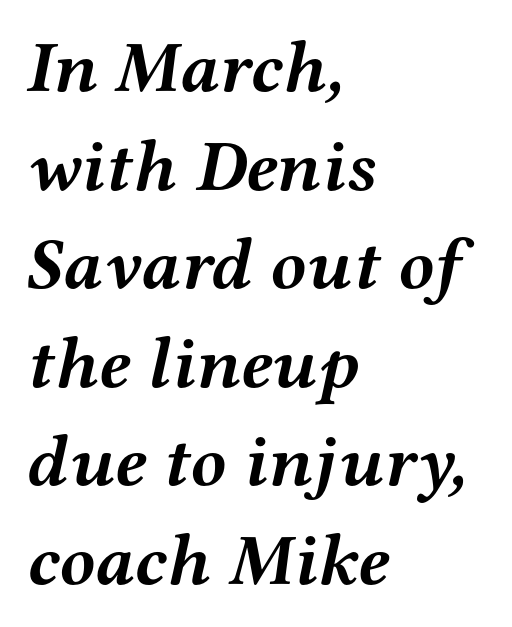
Q: Is the text bold? A: Yes.
Q: Is the text italic (slanted)? A: Yes, it leans right by about 12 degrees.
Q: Is the typeface a serif or a sans-serif typeface? A: Serif.
Q: Is the text underlined? A: No.
Q: How is the paragraph aligned? A: Left-aligned.
Q: Is the spacing between letters normal or unusually wide? A: Normal.
Q: Is the spacing between lines tight, normal or loose? A: Normal.
Q: Width (condensed, normal, or wide)? A: Wide.
Q: Stroke contrast? A: Medium.
Q: x-height? A: Medium.
Q: Monospaced? A: No.
